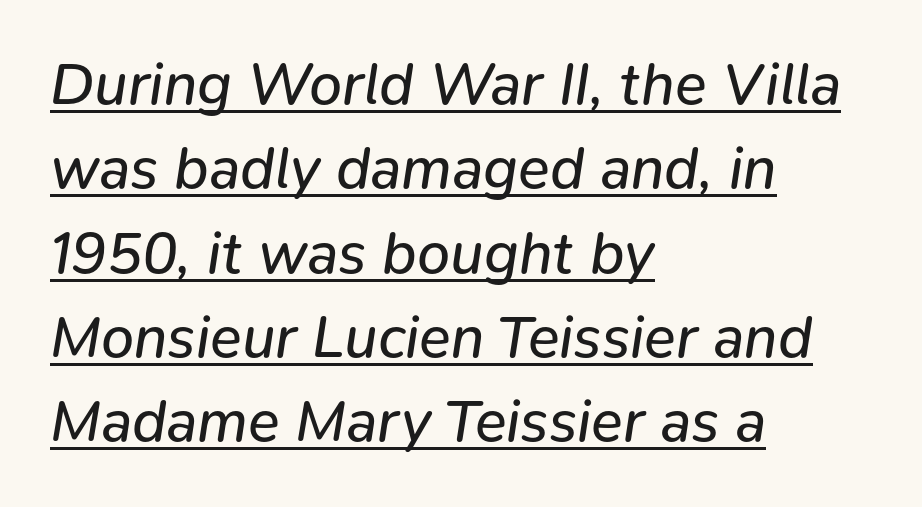
Q: Is the text bold? A: No.
Q: Is the text italic (slanted)? A: Yes, it leans right by about 9 degrees.
Q: Is the text underlined? A: Yes.
Q: How is the paragraph aligned? A: Left-aligned.
Q: Is the spacing between letters normal or unusually wide? A: Normal.
Q: Is the spacing between lines tight, normal or loose? A: Normal.
Q: Width (condensed, normal, or wide)? A: Normal.
Q: Stroke contrast? A: Low.
Q: x-height? A: Medium.
Q: Monospaced? A: No.
